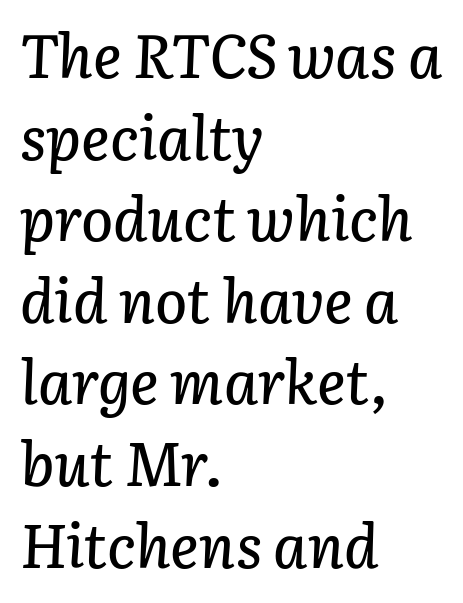
The image shows 60 px text type, italic (leaning right); set left-aligned, normal line spacing (1.36x), normal letter spacing, not underlined; low stroke contrast and a medium x-height.
